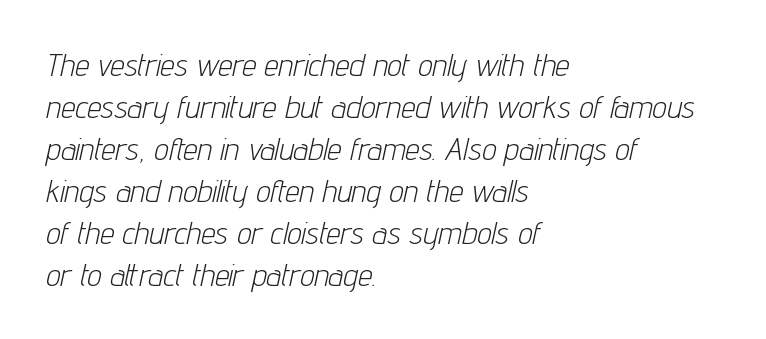
Q: Is the text bold? A: No.
Q: Is the text italic (slanted)? A: Yes, it leans right by about 12 degrees.
Q: Is the text underlined? A: No.
Q: How is the paragraph aligned? A: Left-aligned.
Q: Is the spacing between letters normal or unusually wide? A: Normal.
Q: Is the spacing between lines tight, normal or loose? A: Normal.
Q: Width (condensed, normal, or wide)? A: Condensed.
Q: Stroke contrast? A: Low.
Q: x-height? A: Medium.
Q: Monospaced? A: No.
